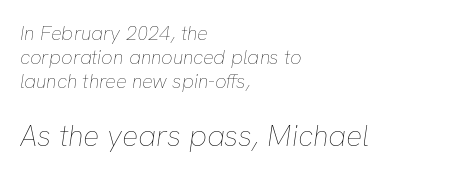
The image shows 30 px thin type, italic (leaning right); set left-aligned, line spacing 1.2x, normal letter spacing, not underlined; the second (bottom) block is 1.5x larger; low stroke contrast and a medium x-height.
